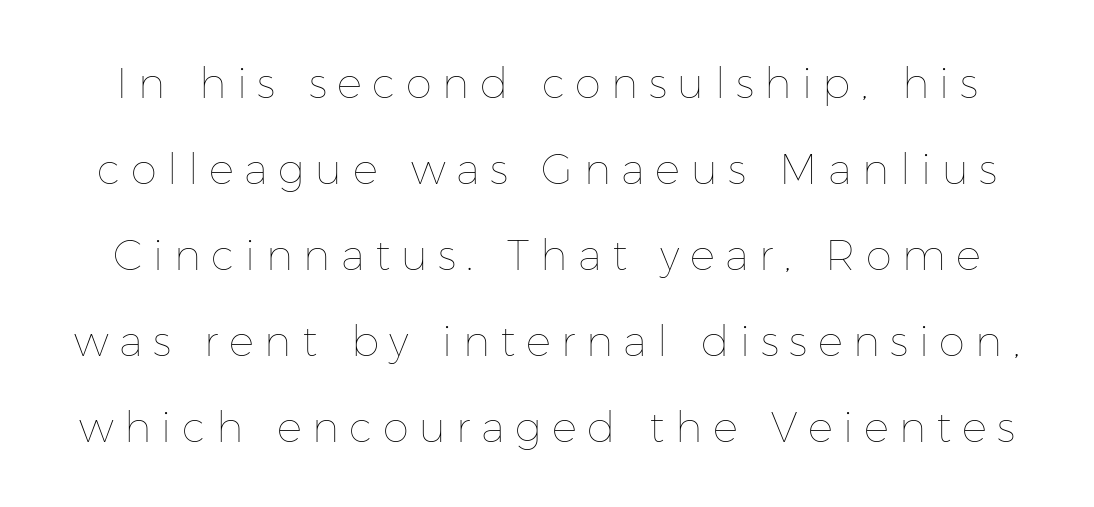
Q: Is the text bold? A: No.
Q: Is the text italic (slanted)? A: No, it is upright.
Q: Is the text underlined? A: No.
Q: Is the spacing between letters normal or unusually wide? A: Unusually wide.
Q: Is the spacing between lines tight, normal or loose? A: Loose.
Q: Width (condensed, normal, or wide)? A: Normal.
Q: Stroke contrast? A: Low.
Q: x-height? A: Medium.
Q: Monospaced? A: No.
